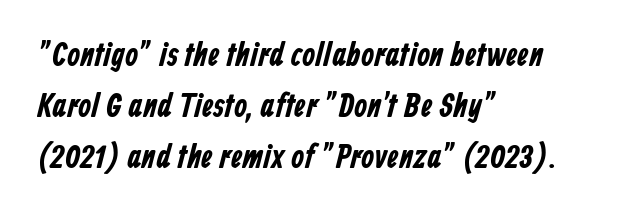
Q: Is the typeface a serif or a sans-serif typeface? A: Sans-serif.
Q: Is the text underlined? A: No.
Q: How is the paragraph aligned? A: Left-aligned.
Q: Is the spacing between letters normal or unusually wide? A: Normal.
Q: Is the spacing between lines tight, normal or loose? A: Normal.
Q: Width (condensed, normal, or wide)? A: Condensed.
Q: Stroke contrast? A: Low.
Q: x-height? A: Medium.
Q: Monospaced? A: No.
